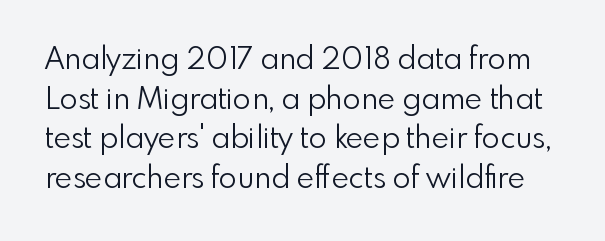
Q: Is the text bold? A: No.
Q: Is the text italic (slanted)? A: No, it is upright.
Q: Is the typeface a serif or a sans-serif typeface? A: Sans-serif.
Q: Is the text underlined? A: No.
Q: Is the spacing between letters normal or unusually wide? A: Normal.
Q: Is the spacing between lines tight, normal or loose? A: Normal.
Q: Width (condensed, normal, or wide)? A: Normal.
Q: x-height? A: Small.
Q: Monospaced? A: No.
